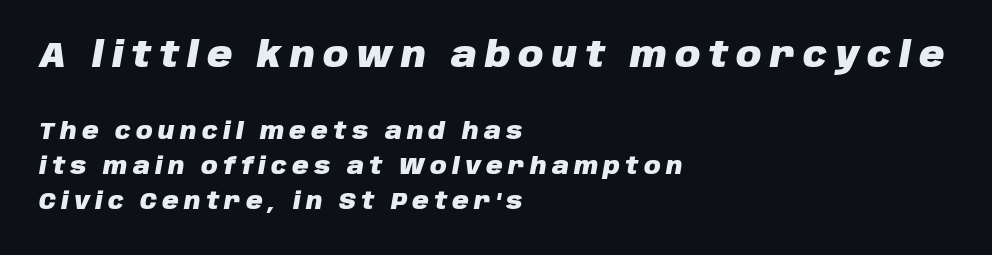
The image shows 35 px heavy type, italic (leaning right); set left-aligned, normal line spacing (1.52x), unusually wide letter spacing (+0.23 em), not underlined; the first (top) block is 1.52x larger; low stroke contrast and a large x-height.
